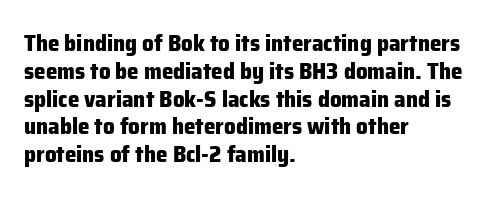
Short and long lines alike share a common starting point at left. Unlike italic type, these characters show no tilt at all. The passage shown is emphatically bold. The face used here is rendered with its standard letterfit. The space beneath each line is pristine and unruled.
